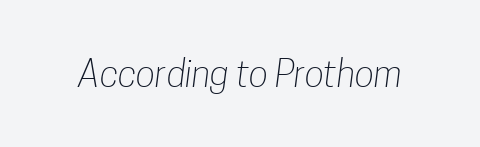
Q: Is the text bold? A: No.
Q: Is the typeface a serif or a sans-serif typeface? A: Sans-serif.
Q: Is the text underlined? A: No.
Q: Is the spacing between letters normal or unusually wide? A: Normal.
Q: Width (condensed, normal, or wide)? A: Condensed.
Q: Stroke contrast? A: Low.
Q: x-height? A: Medium.
Q: Monospaced? A: No.
